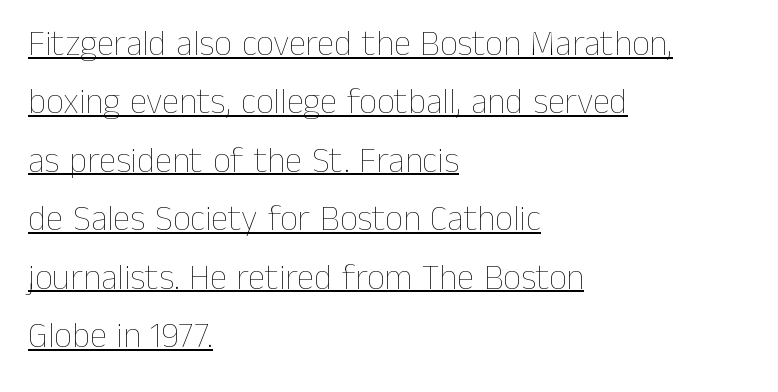
The image shows 35 px thin type, upright; set left-aligned, normal line spacing (1.67x), normal letter spacing, underlined; low stroke contrast and a medium x-height.
